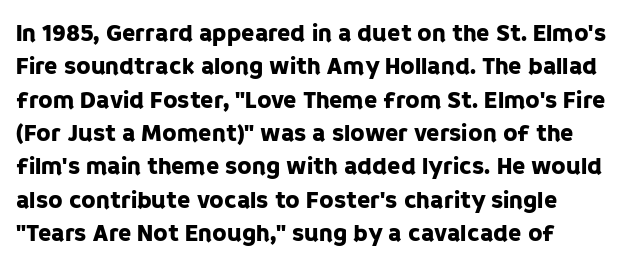
Q: Is the text italic (slanted)? A: No, it is upright.
Q: Is the text underlined? A: No.
Q: Is the spacing between letters normal or unusually wide? A: Normal.
Q: Is the spacing between lines tight, normal or loose? A: Normal.
